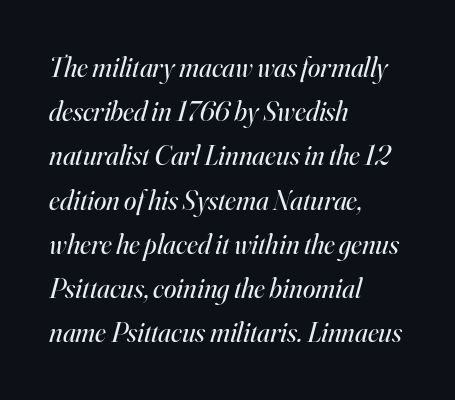
{"serif": "yes", "italic": "yes", "lean": "right", "slant_degrees": 16, "bold": "no", "weight": "regular", "width": "normal", "stroke_contrast": "high", "x_height": "small", "monospaced": "no", "underline": "no", "align": "left", "line_spacing": "normal", "line_spacing_ratio": 1.58, "letter_spacing": "normal", "letter_spacing_em": 0.0, "glyph_px": 28}
